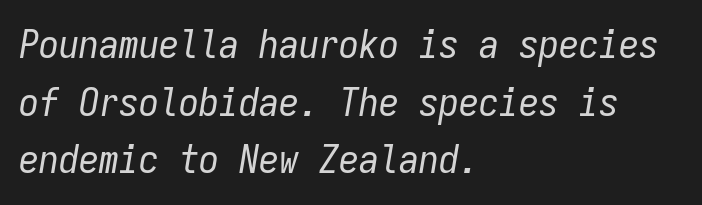
{"italic": "yes", "lean": "right", "slant_degrees": 9, "bold": "no", "weight": "regular", "width": "condensed", "stroke_contrast": "low", "x_height": "medium", "monospaced": "yes", "underline": "no", "align": "left", "line_spacing": "normal", "line_spacing_ratio": 1.44, "letter_spacing": "normal", "letter_spacing_em": 0.0, "glyph_px": 40}
